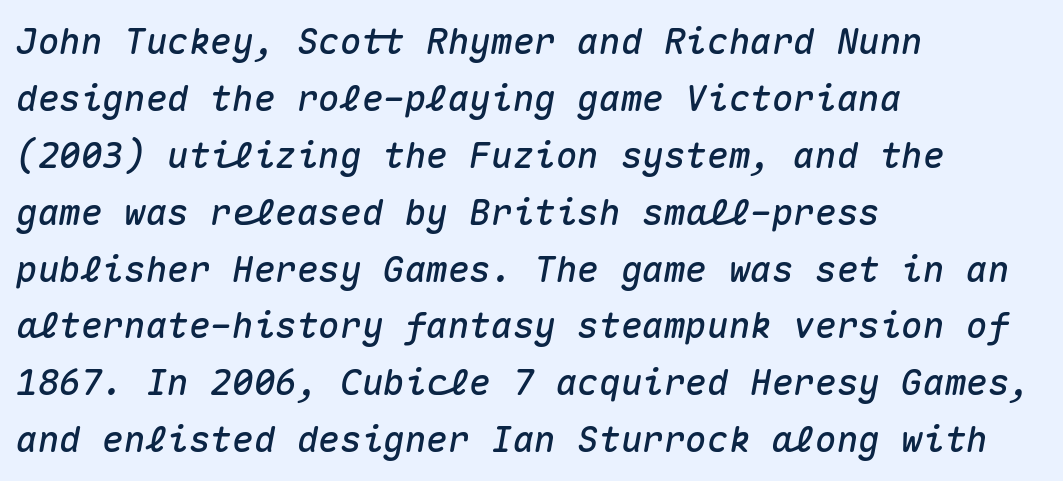
Rendered with sloped, italic letterforms. In terms of letterspacing, this is plain default setting. The letters march in equal steps, a hallmark of fixed-pitch type. Quick note: interline space is typical. Only glyphs here, with clear space below each row. Each line starts at the same left margin while the right side varies.
